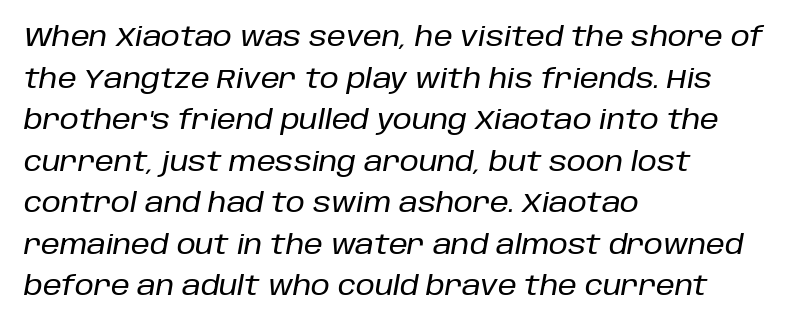
Each word holds together tightly as a unit, with standard inter-letter gaps. This sample keeps an unexceptional amount of space between lines. The zone under the glyphs is completely vacant. Designer's note — italics engaged. All the whitespace from short lines collects on the right.
